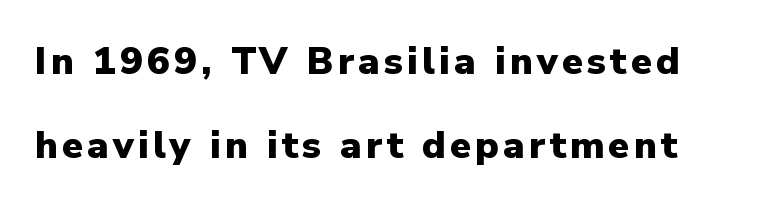
Q: Is the text bold? A: Yes.
Q: Is the text italic (slanted)? A: No, it is upright.
Q: Is the typeface a serif or a sans-serif typeface? A: Sans-serif.
Q: Is the text underlined? A: No.
Q: Is the spacing between lines tight, normal or loose? A: Loose.
Q: Width (condensed, normal, or wide)? A: Normal.
Q: Stroke contrast? A: Low.
Q: x-height? A: Medium.
Q: Monospaced? A: No.
